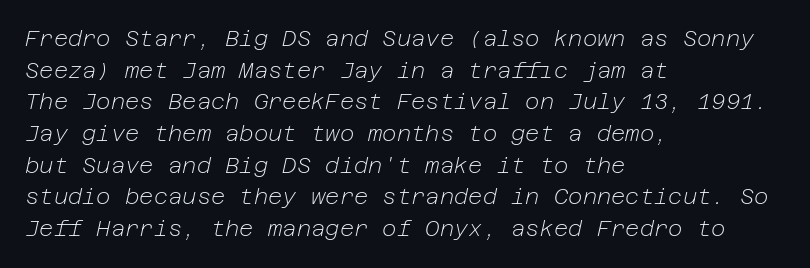
{"italic": "yes", "lean": "right", "slant_degrees": 12, "bold": "no", "underline": "no", "align": "left", "line_spacing": "normal", "line_spacing_ratio": 1.44, "letter_spacing": "normal", "letter_spacing_em": 0.0, "glyph_px": 22}
